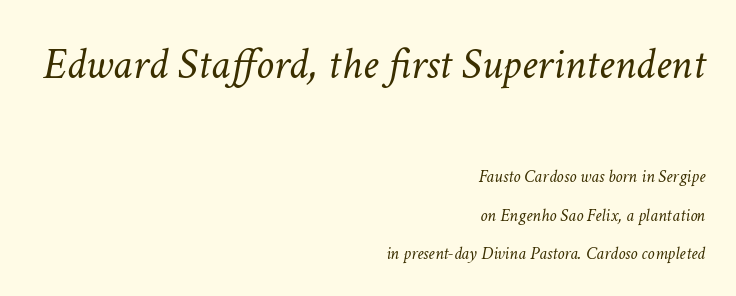
An italicized treatment has been applied to the whole sample. Short note: letters normally spaced. The strip under each line holds only bare page. One glance says open: line gaps are wider than usual. Type size steps down from the first block to the second.
